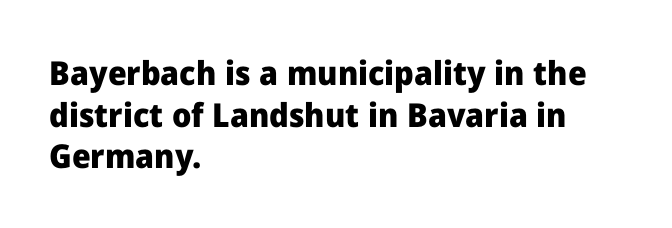
Q: Is the text bold? A: Yes.
Q: Is the text italic (slanted)? A: No, it is upright.
Q: Is the typeface a serif or a sans-serif typeface? A: Sans-serif.
Q: Is the text underlined? A: No.
Q: How is the paragraph aligned? A: Left-aligned.
Q: Is the spacing between letters normal or unusually wide? A: Normal.
Q: Is the spacing between lines tight, normal or loose? A: Normal.
Q: Width (condensed, normal, or wide)? A: Normal.
Q: Stroke contrast? A: Low.
Q: x-height? A: Medium.
Q: Monospaced? A: No.
